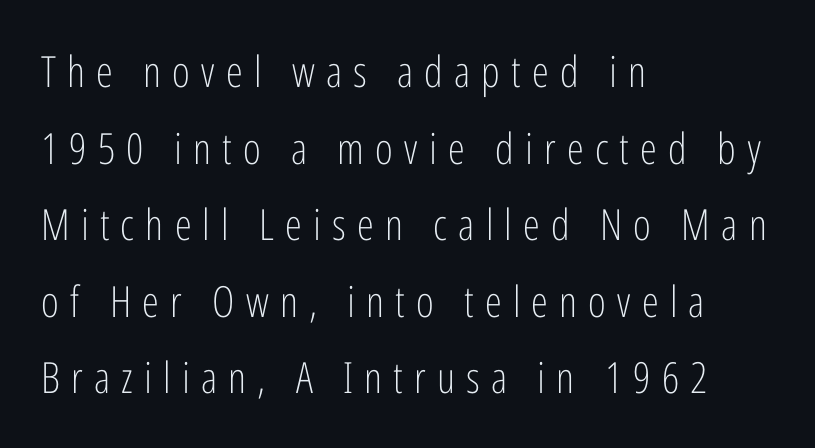
Students, note that the glyphs here are deliberately spaced far apart. This sample uses an upright cut, with every glyph sitting square on the baseline. You could not count columns in this text — the font is proportionally spaced. Quick note: underline off.
